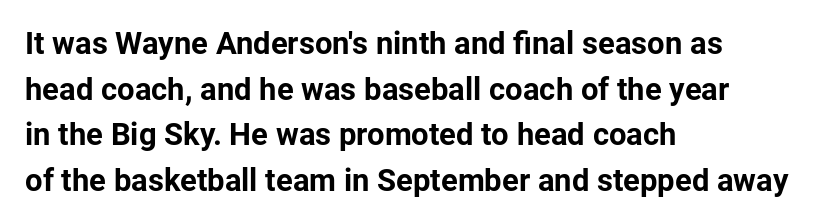
Q: Is the text bold? A: Yes.
Q: Is the text italic (slanted)? A: No, it is upright.
Q: Is the typeface a serif or a sans-serif typeface? A: Sans-serif.
Q: Is the text underlined? A: No.
Q: How is the paragraph aligned? A: Left-aligned.
Q: Is the spacing between letters normal or unusually wide? A: Normal.
Q: Is the spacing between lines tight, normal or loose? A: Normal.
Q: Width (condensed, normal, or wide)? A: Normal.
Q: Stroke contrast? A: Low.
Q: x-height? A: Medium.
Q: Monospaced? A: No.
